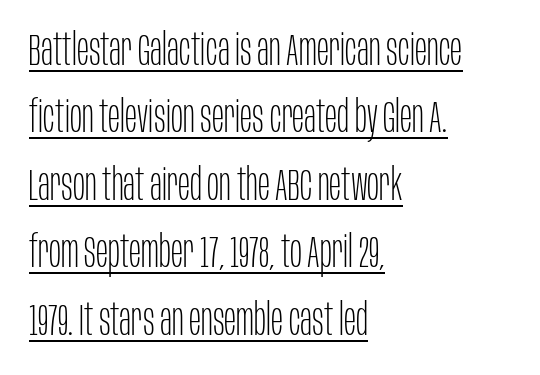
Default kerning and tracking; the words read as compact shapes. The weight tops out at a normal text grade. Spacing verdict: proportional, widths tailored to each character. Vertical spacing — default. Has an underline been added? It has. A student would call this left alignment; a typographer would say flush left, rag right.
